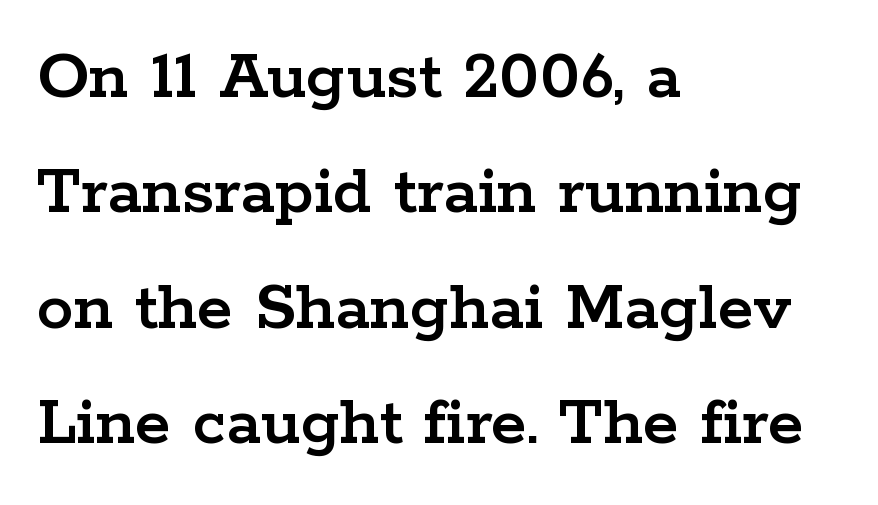
The image shows 73 px wide serif type, upright; set left-aligned, normal line spacing (1.58x), normal letter spacing, not underlined; low stroke contrast and a medium x-height.
